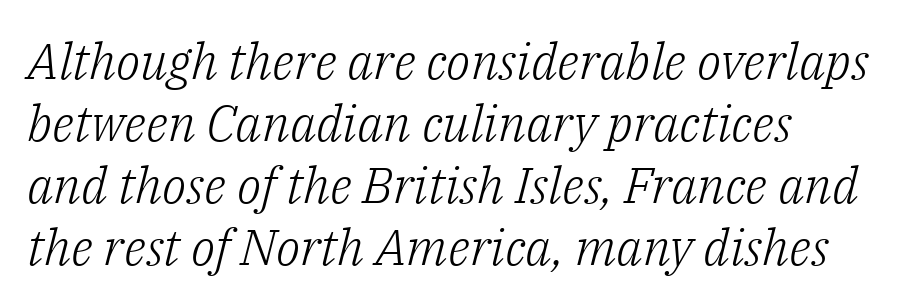
Q: Is the text bold? A: No.
Q: Is the text italic (slanted)? A: Yes, it leans right by about 14 degrees.
Q: Is the typeface a serif or a sans-serif typeface? A: Serif.
Q: Is the text underlined? A: No.
Q: Is the spacing between letters normal or unusually wide? A: Normal.
Q: Width (condensed, normal, or wide)? A: Normal.
Q: Stroke contrast? A: Low.
Q: x-height? A: Medium.
Q: Monospaced? A: No.
